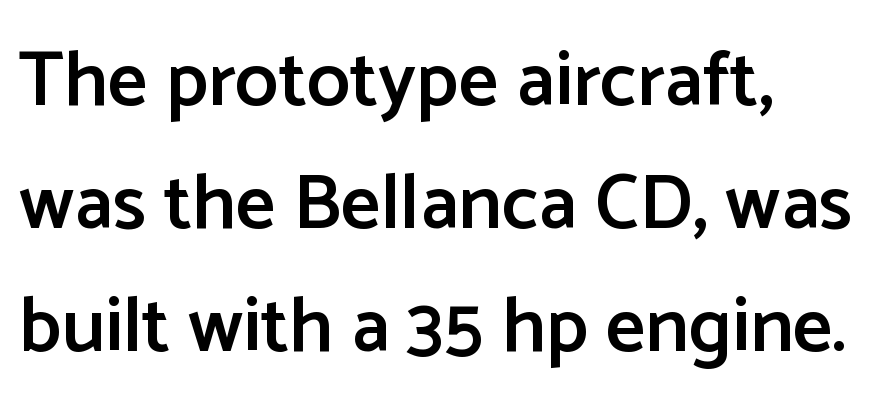
The image shows 78 px semibold sans-serif type, upright; set left-aligned, normal line spacing (1.58x), normal letter spacing, not underlined; low stroke contrast and a medium x-height.
